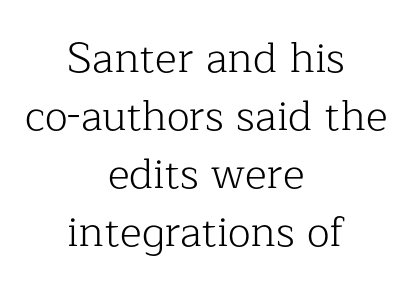
The image shows 42 px light serif type, upright; set centered, normal line spacing (1.38x), normal letter spacing, not underlined; low stroke contrast and a medium x-height.
